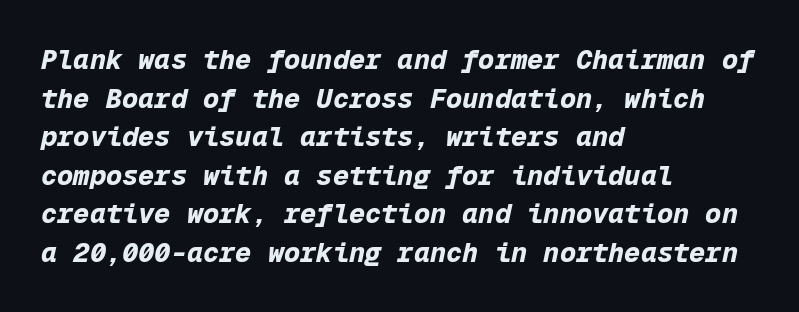
The words here are not underlined. The face used here has a pronounced slope to its letters. Summary of vertical rhythm: regular, with standard interline spacing. Emphasis by weight is at full strength: bold.
